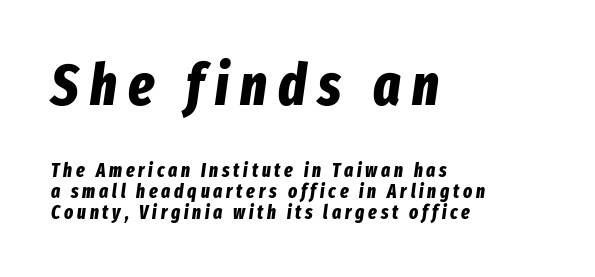
{"italic": "yes", "lean": "right", "slant_degrees": 8, "bold": "yes", "weight": "bold", "width": "condensed", "stroke_contrast": "low", "x_height": "medium", "monospaced": "no", "underline": "no", "align": "left", "line_spacing": "tight", "line_spacing_ratio": 1.1, "letter_spacing": "wide", "letter_spacing_em": 0.2, "larger_block": "first", "size_ratio": 3.0, "glyph_px": 57}
